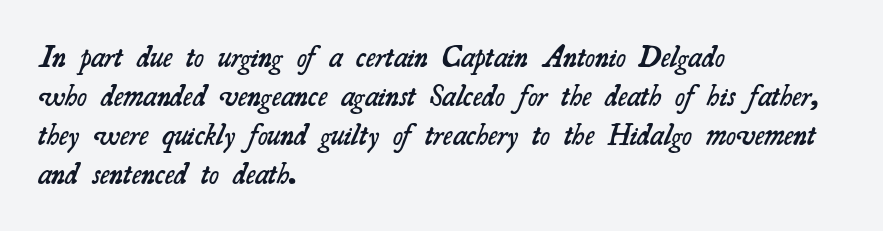
Q: Is the text bold? A: Semi-bold.
Q: Is the typeface a serif or a sans-serif typeface? A: Serif.
Q: Is the text underlined? A: No.
Q: How is the paragraph aligned? A: Left-aligned.
Q: Is the spacing between letters normal or unusually wide? A: Normal.
Q: Is the spacing between lines tight, normal or loose? A: Normal.
Q: Width (condensed, normal, or wide)? A: Normal.
Q: Stroke contrast? A: Medium.
Q: x-height? A: Small.
Q: Monospaced? A: No.
